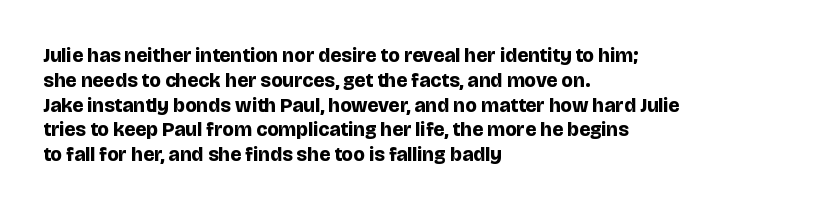
Q: Is the text bold? A: Yes.
Q: Is the text italic (slanted)? A: No, it is upright.
Q: Is the text underlined? A: No.
Q: How is the paragraph aligned? A: Left-aligned.
Q: Is the spacing between letters normal or unusually wide? A: Normal.
